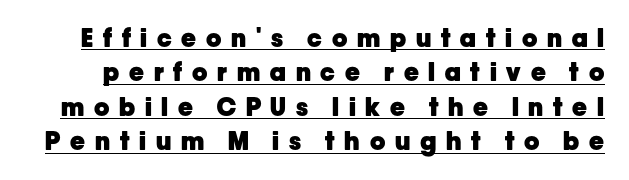
Q: Is the text bold? A: Yes.
Q: Is the text italic (slanted)? A: No, it is upright.
Q: Is the text underlined? A: Yes.
Q: Is the spacing between letters normal or unusually wide? A: Unusually wide.
Q: Is the spacing between lines tight, normal or loose? A: Normal.
